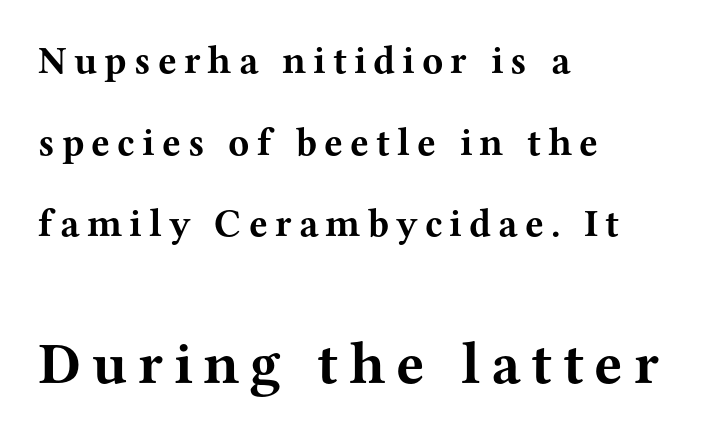
The image shows 59 px bold, wide serif type, upright; set left-aligned, loose line spacing (2.09x), not underlined; the second (bottom) block is 1.51x larger; medium stroke contrast and a medium x-height.
